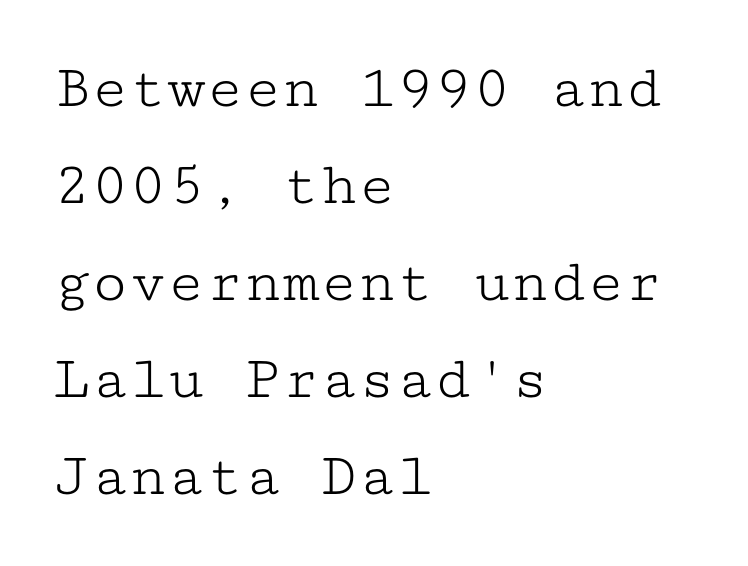
Does the type have serifs? Yes, each stem ends in a small foot. Every character here occupies the same horizontal width, giving the sample a typewriter-like rhythm. The letters stand straight up with perfectly vertical stems. The passage shown is not underscored anywhere.
